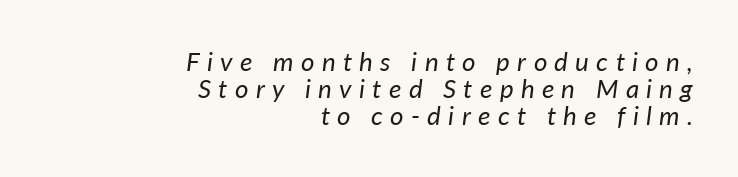
This sample uses an oblique cut, with every glyph tilted off the vertical. The line texture is sparse and dotted thanks to wide tracking. Vertical spacing — tight. The paragraph has a hard right edge and a soft left edge. Decoration check: the copy has no underline. Is the type heavy? It reads as light-to-regular instead.
